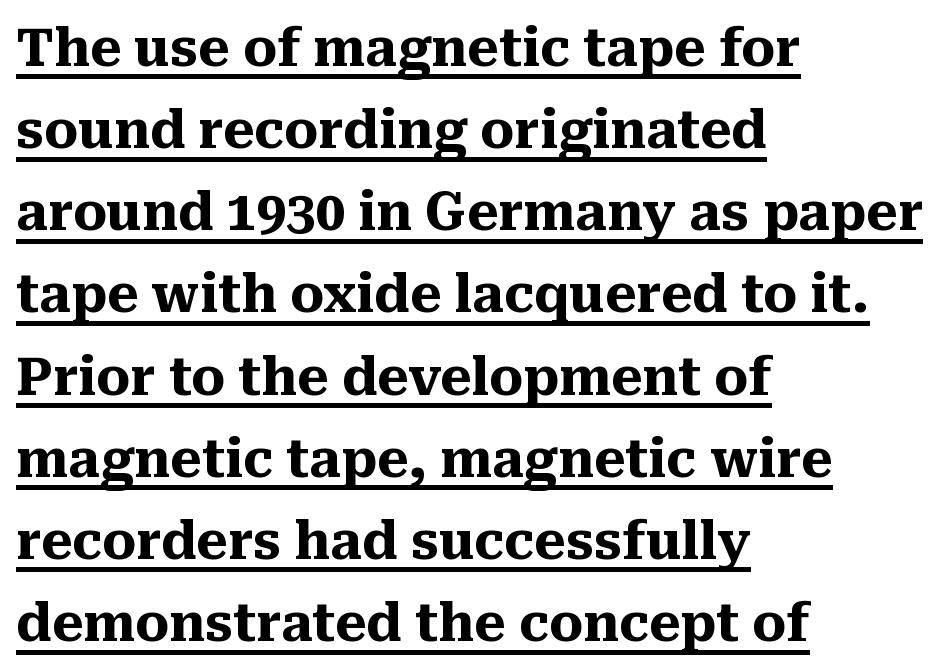
{"serif": "yes", "italic": "no", "bold": "yes", "weight": "heavy", "width": "normal", "stroke_contrast": "medium", "x_height": "medium", "monospaced": "no", "underline": "yes", "align": "left", "line_spacing": "normal", "line_spacing_ratio": 1.55, "letter_spacing": "normal", "letter_spacing_em": 0.0, "glyph_px": 53}
